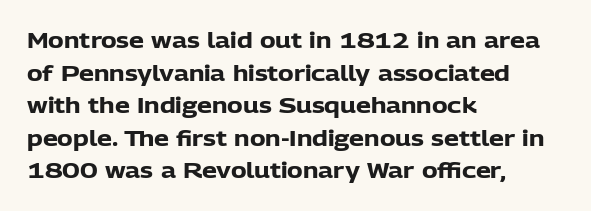
The rendering anchors every line to the left-hand side. In terms of posture, this sample is upright. This sample uses plain, unmodified letter spacing. The gap between lines stays unmarked.
